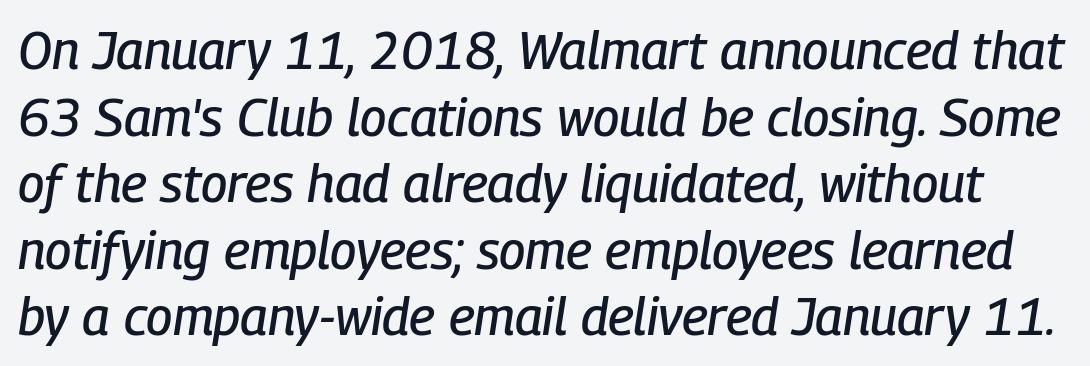
The letters sit at their default tracking, neither squeezed nor spread. The block of text has a typical density, with ordinary space between rows. You could not count columns in this text — the font is proportionally spaced. Italic: yes, the glyphs are oblique. The passage shown is not underscored anywhere.
